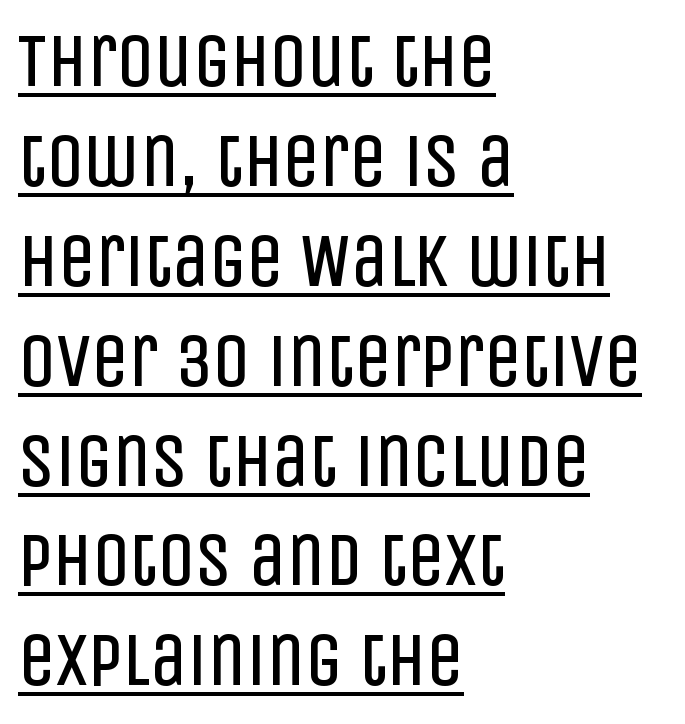
{"serif": "no", "italic": "no", "bold": "no", "weight": "regular", "width": "condensed", "stroke_contrast": "low", "x_height": "large", "monospaced": "no", "underline": "yes", "align": "left", "line_spacing": "normal", "line_spacing_ratio": 1.35, "letter_spacing": "normal", "letter_spacing_em": 0.0, "glyph_px": 74}
